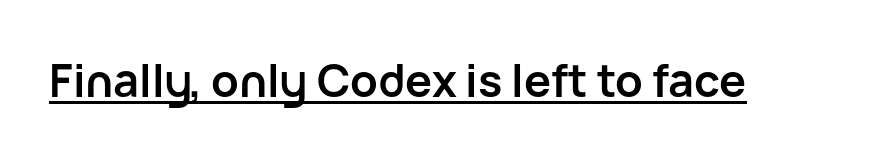
{"serif": "no", "italic": "no", "bold": "yes", "weight": "semibold", "width": "normal", "stroke_contrast": "low", "x_height": "medium", "monospaced": "no", "underline": "yes", "letter_spacing": "normal", "letter_spacing_em": 0.0, "glyph_px": 45}
